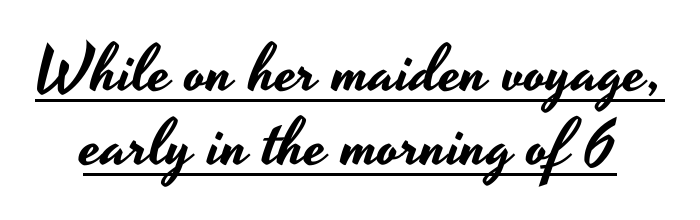
The image shows 66 px wide sans-serif type; set tight line spacing (1.12x), normal letter spacing, underlined; low stroke contrast and a small x-height.
